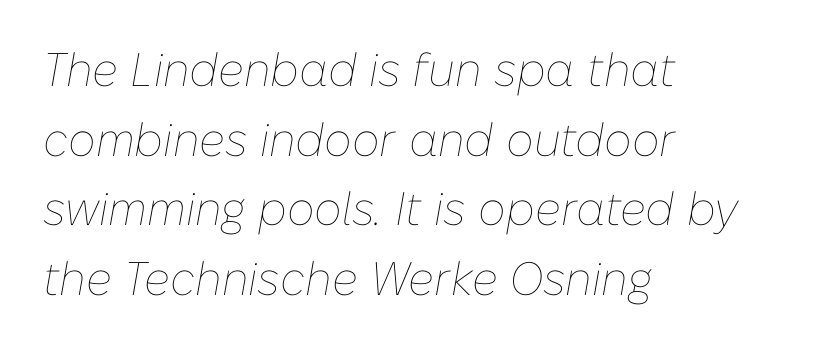
Q: Is the text bold? A: No.
Q: Is the text italic (slanted)? A: Yes, it leans right by about 10 degrees.
Q: Is the text underlined? A: No.
Q: How is the paragraph aligned? A: Left-aligned.
Q: Is the spacing between letters normal or unusually wide? A: Normal.
Q: Is the spacing between lines tight, normal or loose? A: Normal.
Q: Width (condensed, normal, or wide)? A: Normal.
Q: Stroke contrast? A: Low.
Q: x-height? A: Medium.
Q: Monospaced? A: No.
